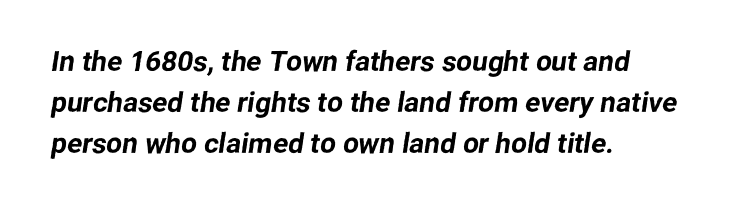
{"serif": "no", "width": "normal", "stroke_contrast": "low", "x_height": "medium", "monospaced": "no", "underline": "no", "align": "left", "line_spacing": "normal", "line_spacing_ratio": 1.46, "letter_spacing": "normal", "letter_spacing_em": 0.0, "glyph_px": 28}
